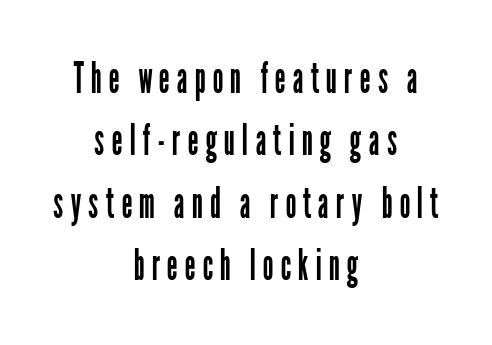
{"serif": "no", "italic": "no", "bold": "no", "weight": "regular", "width": "condensed", "stroke_contrast": "low", "x_height": "medium", "monospaced": "no", "underline": "no", "align": "center", "line_spacing": "normal", "line_spacing_ratio": 1.45, "glyph_px": 43}
